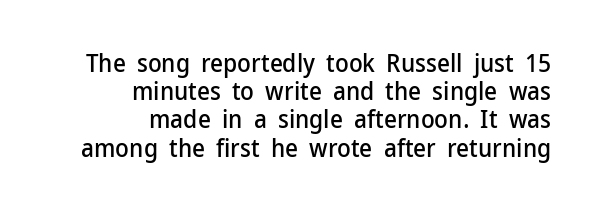
Q: Is the text italic (slanted)? A: No, it is upright.
Q: Is the text underlined? A: No.
Q: How is the paragraph aligned? A: Right-aligned.
Q: Is the spacing between letters normal or unusually wide? A: Normal.
Q: Is the spacing between lines tight, normal or loose? A: Tight.
